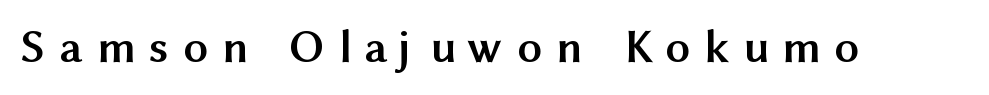
The image shows 48 px semibold sans-serif type, upright; set unusually wide letter spacing (+0.3 em), not underlined; medium stroke contrast and a medium x-height.
